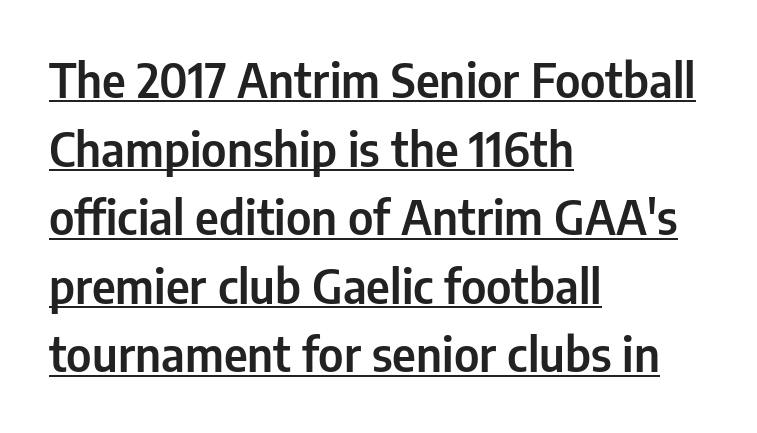
Q: Is the text italic (slanted)? A: No, it is upright.
Q: Is the typeface a serif or a sans-serif typeface? A: Sans-serif.
Q: Is the text underlined? A: Yes.
Q: How is the paragraph aligned? A: Left-aligned.
Q: Is the spacing between letters normal or unusually wide? A: Normal.
Q: Is the spacing between lines tight, normal or loose? A: Normal.
Q: Width (condensed, normal, or wide)? A: Condensed.
Q: Stroke contrast? A: Low.
Q: x-height? A: Medium.
Q: Monospaced? A: No.
